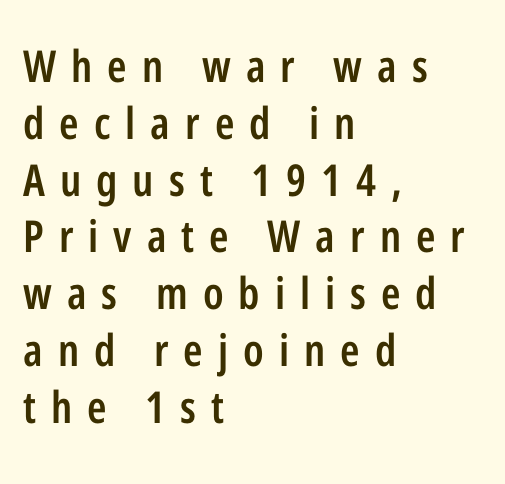
{"serif": "no", "italic": "no", "bold": "semi", "weight": "semibold", "width": "condensed", "stroke_contrast": "low", "x_height": "medium", "monospaced": "no", "underline": "no", "align": "left", "line_spacing": "normal", "line_spacing_ratio": 1.29, "letter_spacing": "wide", "letter_spacing_em": 0.34, "glyph_px": 44}
